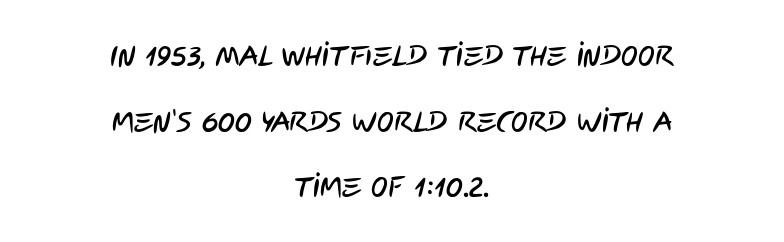
The image shows 28 px condensed sans-serif type; set centered, loose line spacing (2.34x), normal letter spacing, not underlined; low stroke contrast and a large x-height.
